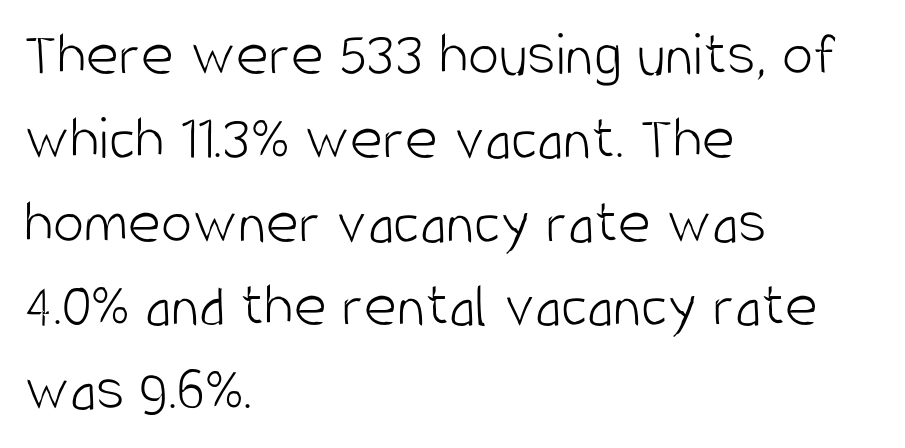
Q: Is the text bold? A: No.
Q: Is the text italic (slanted)? A: No, it is upright.
Q: Is the typeface a serif or a sans-serif typeface? A: Sans-serif.
Q: Is the text underlined? A: No.
Q: How is the paragraph aligned? A: Left-aligned.
Q: Is the spacing between letters normal or unusually wide? A: Normal.
Q: Is the spacing between lines tight, normal or loose? A: Normal.
Q: Width (condensed, normal, or wide)? A: Condensed.
Q: Stroke contrast? A: Low.
Q: x-height? A: Large.
Q: Monospaced? A: No.
